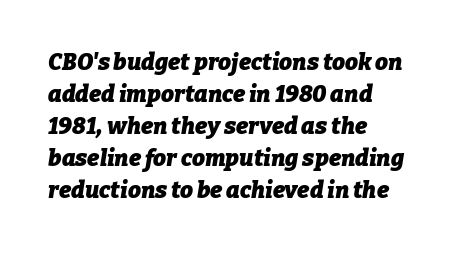
Style check: oblique. These lines stack with their left ends in a neat column. Default kerning and tracking; the words read as compact shapes. Line spacing here is normal.
